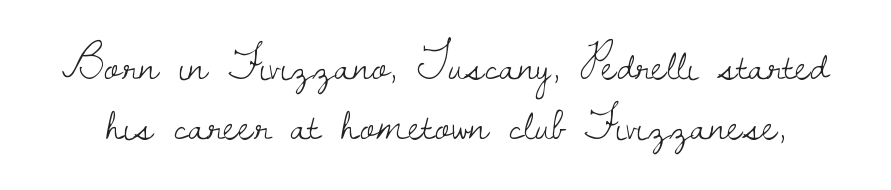
{"serif": "yes", "bold": "no", "weight": "light", "width": "normal", "stroke_contrast": "low", "x_height": "small", "monospaced": "no", "underline": "no", "line_spacing": "normal", "line_spacing_ratio": 1.31, "letter_spacing": "normal", "letter_spacing_em": 0.0, "glyph_px": 46}
